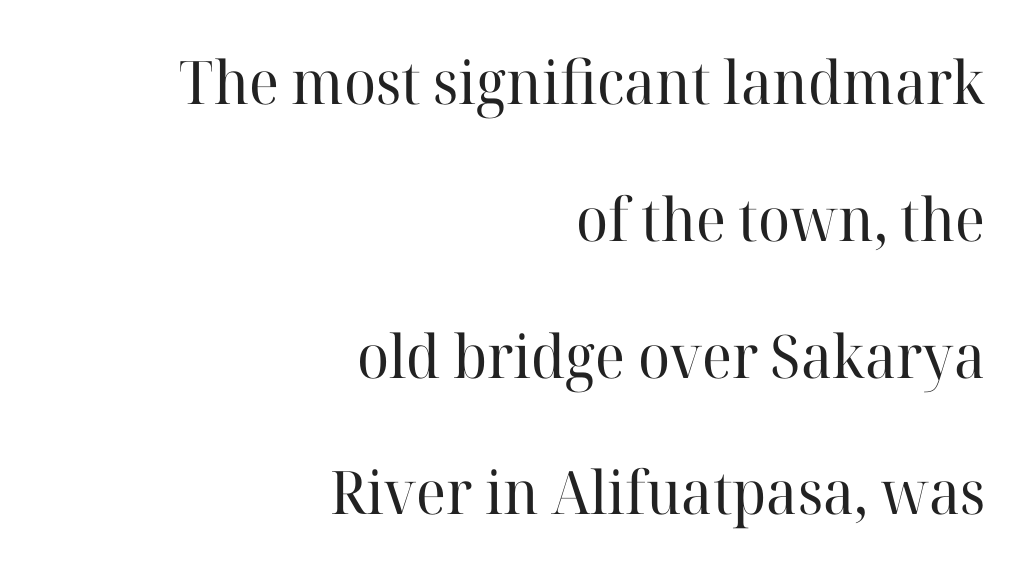
{"serif": "yes", "italic": "no", "bold": "no", "weight": "regular", "width": "normal", "stroke_contrast": "high", "x_height": "medium", "monospaced": "no", "underline": "no", "align": "right", "line_spacing": "loose", "line_spacing_ratio": 2.28, "letter_spacing": "normal", "letter_spacing_em": 0.0, "glyph_px": 60}
